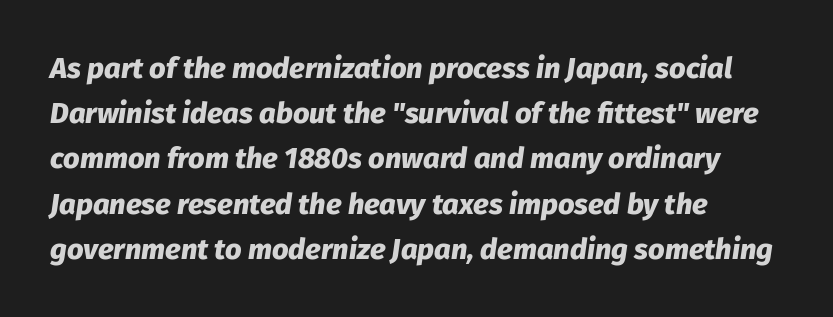
These lines are rendered in a variable-pitch font. Clear beneath every line of the passage. The passage shown stacks its lines at a standard gap. The face used here has a pronounced slope to its letters.
